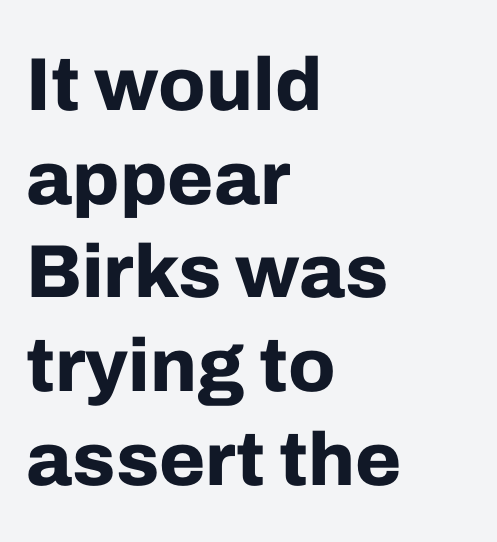
The image shows 75 px bold sans-serif type, upright; set left-aligned, normal line spacing (1.25x), normal letter spacing, not underlined; low stroke contrast and a medium x-height.
